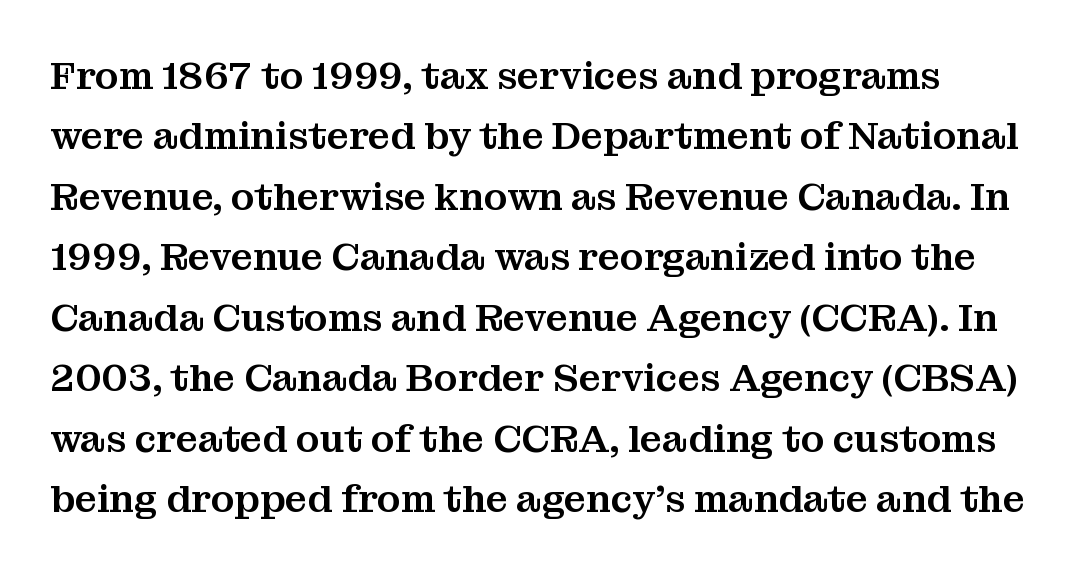
The image shows 39 px serif type, upright; set normal line spacing (1.55x), normal letter spacing, not underlined; medium stroke contrast and a medium x-height.
